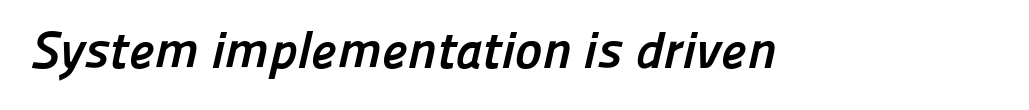
Q: Is the text bold? A: Yes.
Q: Is the typeface a serif or a sans-serif typeface? A: Sans-serif.
Q: Is the text underlined? A: No.
Q: Is the spacing between letters normal or unusually wide? A: Normal.
Q: Width (condensed, normal, or wide)? A: Normal.
Q: Stroke contrast? A: Low.
Q: x-height? A: Medium.
Q: Monospaced? A: No.
